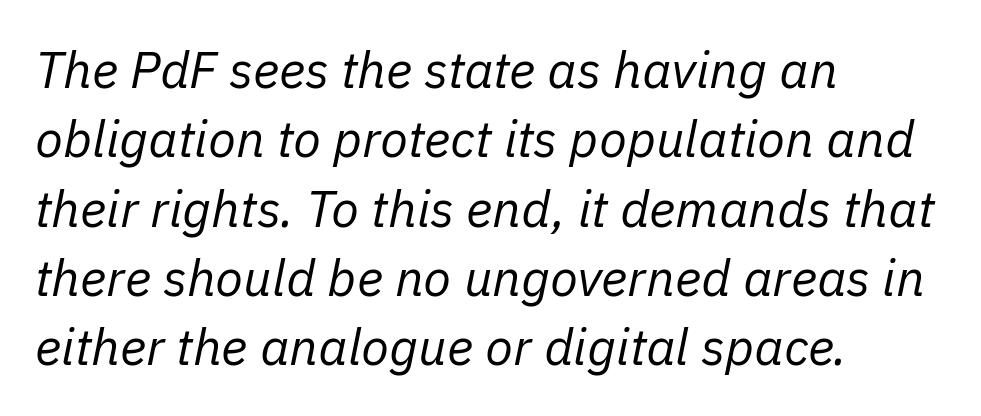
{"italic": "yes", "lean": "right", "slant_degrees": 11, "bold": "no", "weight": "regular", "width": "normal", "stroke_contrast": "low", "x_height": "medium", "monospaced": "no", "underline": "no", "align": "left", "line_spacing": "normal", "line_spacing_ratio": 1.36, "letter_spacing": "normal", "letter_spacing_em": 0.0, "glyph_px": 51}
